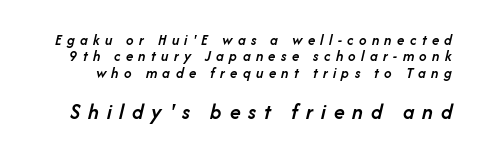
Notice how the stems are inclined rather than vertical — that's the hallmark of italics. Compare the two chunks: the lower has the greater cap height. A fair bit of extra ink — the face is semibold, not bold. Short note: letters widely spaced.
